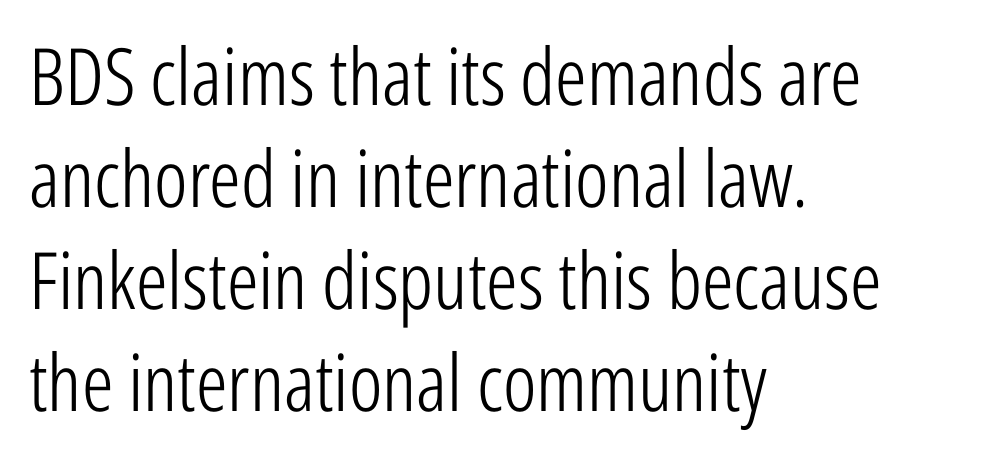
The image shows 79 px light, condensed sans-serif type, upright; set left-aligned, normal line spacing (1.29x), normal letter spacing, not underlined; low stroke contrast and a medium x-height.
